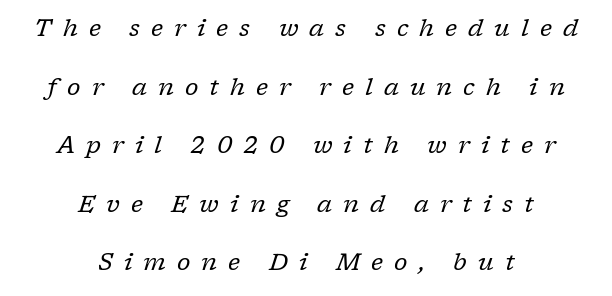
Q: Is the text bold? A: No.
Q: Is the text italic (slanted)? A: Yes, it leans right by about 17 degrees.
Q: Is the text underlined? A: No.
Q: How is the paragraph aligned? A: Centered.
Q: Is the spacing between letters normal or unusually wide? A: Unusually wide.
Q: Is the spacing between lines tight, normal or loose? A: Loose.
